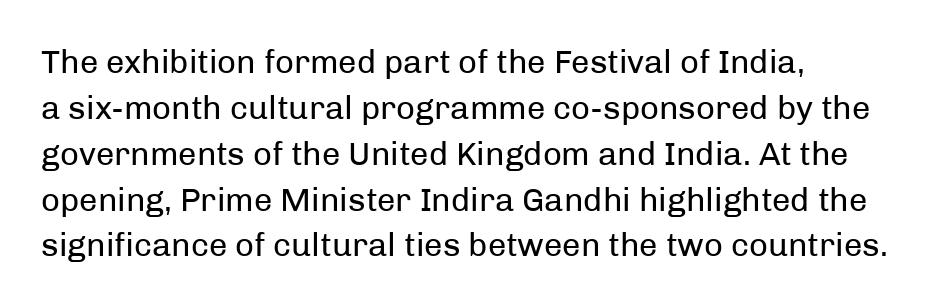
{"serif": "no", "italic": "no", "bold": "no", "weight": "regular", "width": "normal", "stroke_contrast": "low", "x_height": "medium", "monospaced": "no", "underline": "no", "align": "left", "line_spacing": "normal", "line_spacing_ratio": 1.39, "letter_spacing": "normal", "letter_spacing_em": 0.0, "glyph_px": 33}
